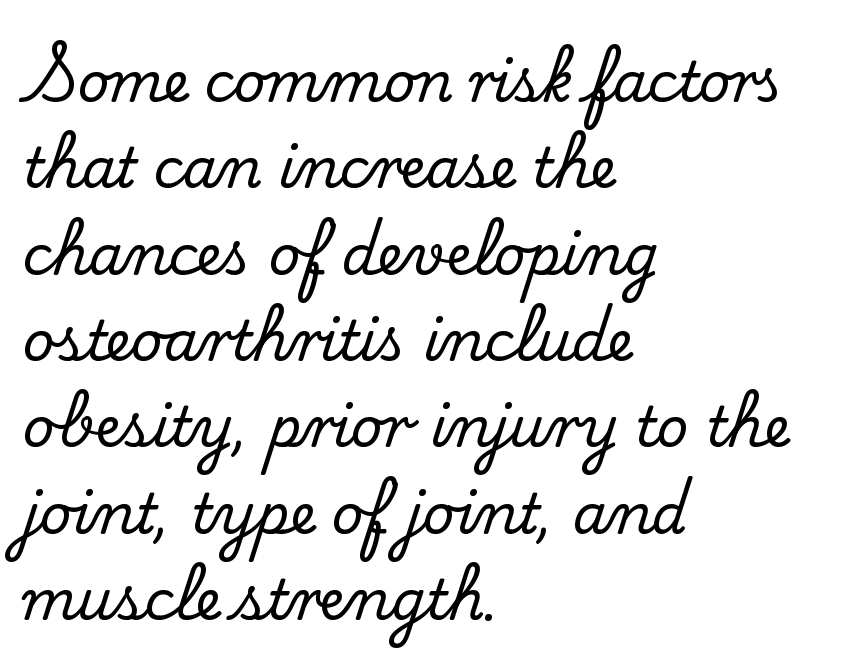
Q: Is the text italic (slanted)? A: Yes.
Q: Is the typeface a serif or a sans-serif typeface? A: Serif.
Q: Is the text underlined? A: No.
Q: How is the paragraph aligned? A: Left-aligned.
Q: Is the spacing between letters normal or unusually wide? A: Normal.
Q: Is the spacing between lines tight, normal or loose? A: Normal.
Q: Width (condensed, normal, or wide)? A: Normal.
Q: Stroke contrast? A: Medium.
Q: x-height? A: Small.
Q: Monospaced? A: No.
